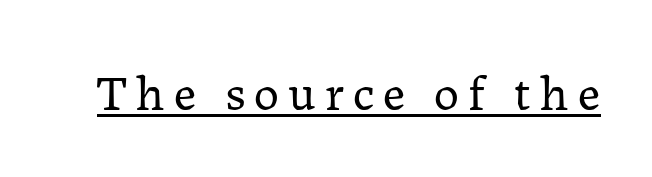
{"serif": "yes", "italic": "no", "bold": "no", "weight": "regular", "width": "normal", "stroke_contrast": "low", "x_height": "medium", "monospaced": "no", "underline": "yes", "glyph_px": 50}
